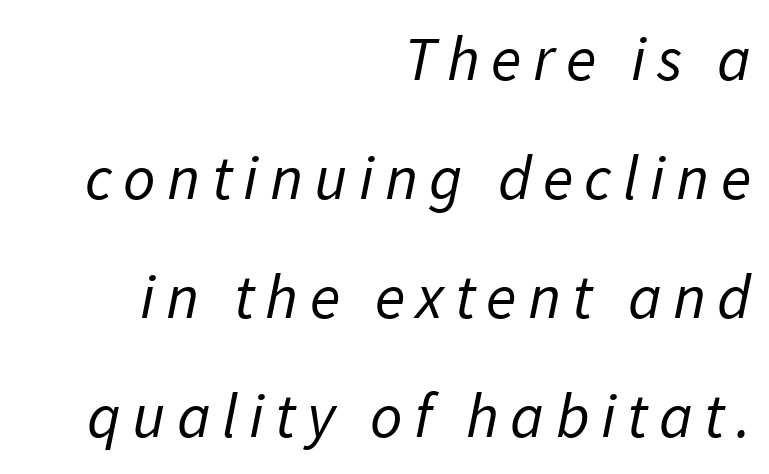
{"serif": "no", "bold": "no", "weight": "regular", "width": "normal", "stroke_contrast": "low", "x_height": "medium", "monospaced": "no", "underline": "no", "align": "right", "line_spacing_ratio": 1.89, "glyph_px": 63}
